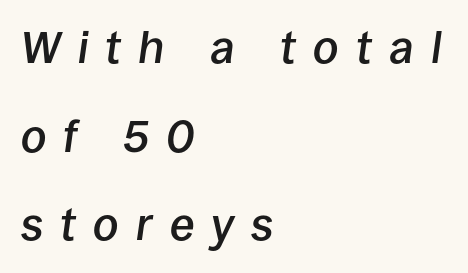
{"italic": "yes", "lean": "right", "slant_degrees": 8, "bold": "semi", "weight": "semibold", "width": "normal", "stroke_contrast": "low", "x_height": "large", "monospaced": "no", "underline": "no", "align": "left", "line_spacing": "loose", "line_spacing_ratio": 1.97, "letter_spacing": "wide", "letter_spacing_em": 0.38, "glyph_px": 45}
